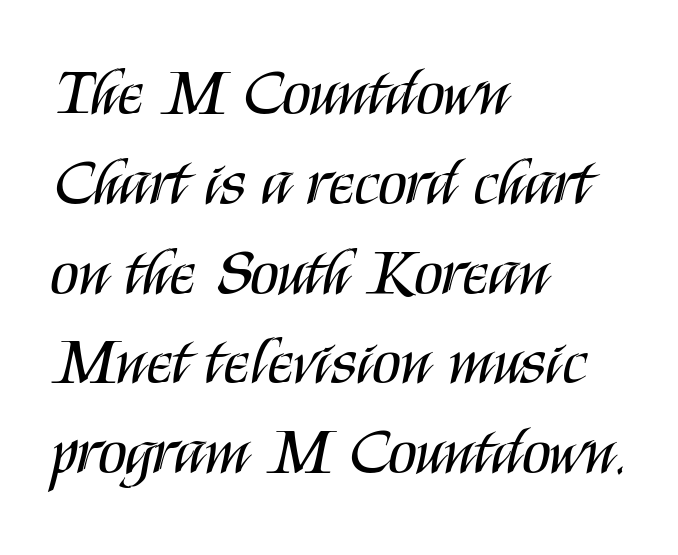
{"serif": "no", "bold": "no", "weight": "regular", "width": "condensed", "stroke_contrast": "medium", "x_height": "large", "monospaced": "no", "underline": "no", "align": "left", "line_spacing": "normal", "line_spacing_ratio": 1.36, "letter_spacing": "normal", "letter_spacing_em": 0.0, "glyph_px": 66}
